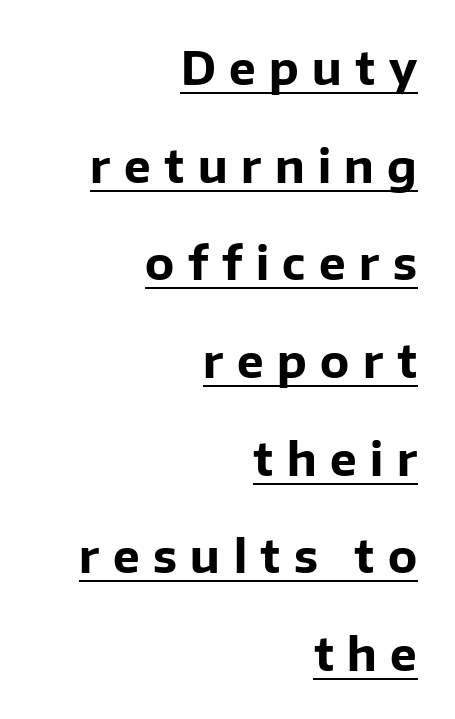
{"serif": "no", "italic": "no", "bold": "yes", "weight": "bold", "width": "normal", "stroke_contrast": "low", "x_height": "medium", "monospaced": "no", "underline": "yes", "align": "right", "line_spacing": "loose", "line_spacing_ratio": 2.17, "letter_spacing": "wide", "letter_spacing_em": 0.3, "glyph_px": 45}
